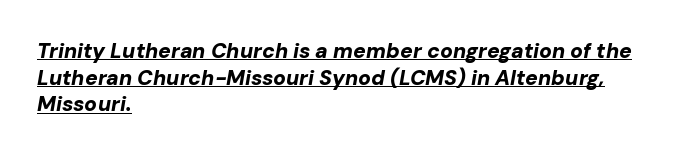
{"italic": "yes", "lean": "right", "slant_degrees": 10, "bold": "yes", "underline": "yes", "align": "left", "line_spacing": "normal", "line_spacing_ratio": 1.27, "letter_spacing": "normal", "letter_spacing_em": 0.0, "glyph_px": 21}
